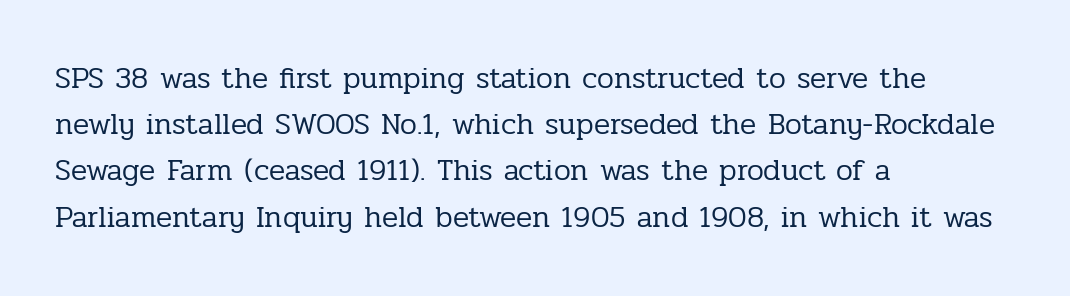
The image shows 30 px regular-weight serif type, upright; set left-aligned, normal line spacing (1.54x), normal letter spacing, not underlined; low stroke contrast and a medium x-height.
